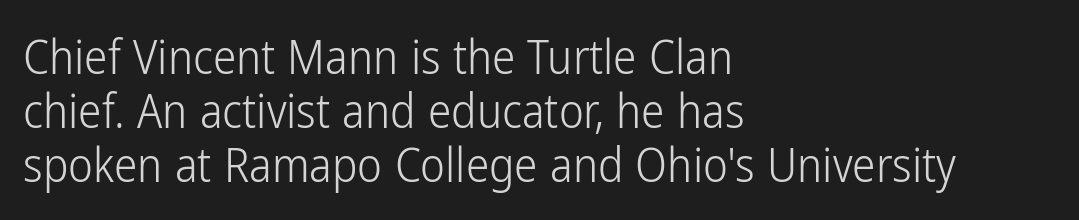
The image shows 47 px light, condensed sans-serif type, upright; set left-aligned, tight line spacing (1.15x), normal letter spacing, not underlined; low stroke contrast and a medium x-height.
